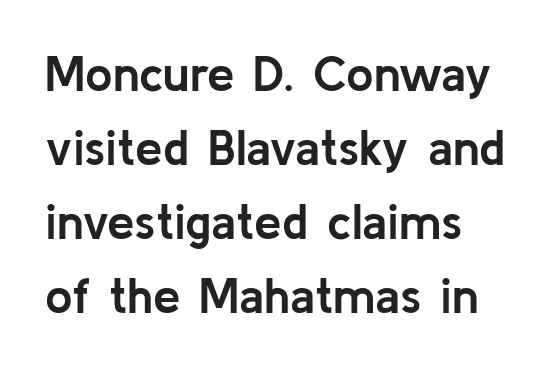
Students, observe: this is what conventionally led text looks like. The typeface chosen for these lines omits serifs. The space directly below the letters is spotless. The paragraph shown leans on its left margin.
